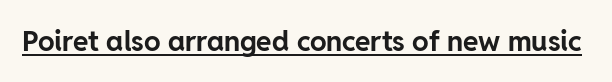
The image shows 28 px bold sans-serif type, upright; set normal letter spacing, underlined; low stroke contrast and a medium x-height.
